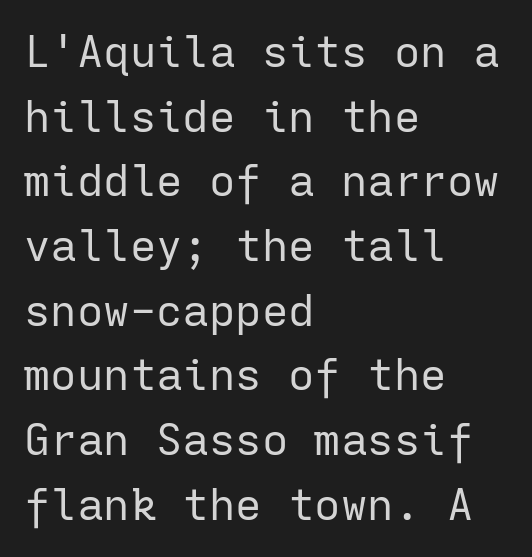
Short and long lines alike share a common starting point at left. Note the uniform advance width — an 'i' takes as much space as an 'm'. Rows of type keep a routine distance in the vertical direction. Nobody touched the tracking dial on this one.
